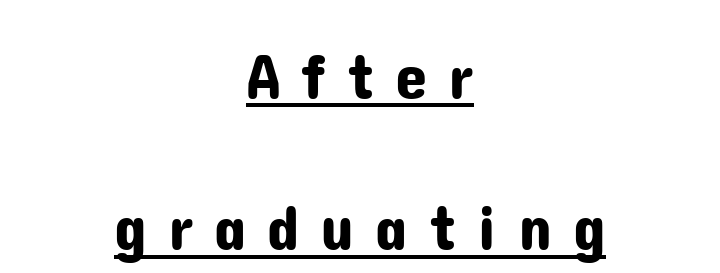
{"serif": "no", "italic": "no", "width": "normal", "stroke_contrast": "low", "x_height": "medium", "monospaced": "no", "underline": "yes", "align": "center", "line_spacing": "loose", "line_spacing_ratio": 2.33, "letter_spacing": "wide", "letter_spacing_em": 0.32, "glyph_px": 65}
